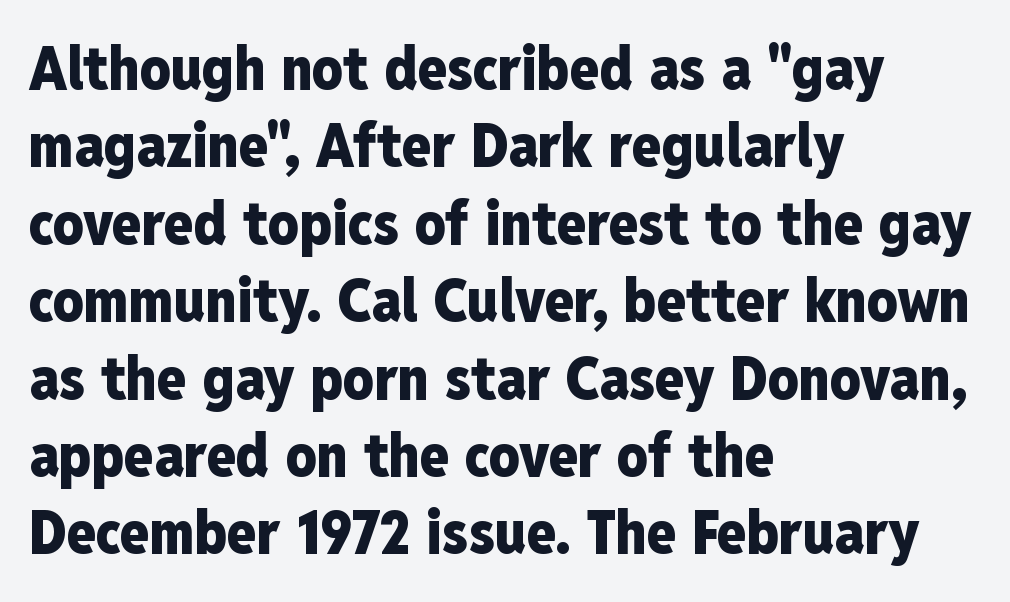
{"serif": "no", "italic": "no", "bold": "yes", "weight": "heavy", "width": "condensed", "stroke_contrast": "low", "x_height": "medium", "monospaced": "no", "underline": "no", "align": "left", "line_spacing": "normal", "line_spacing_ratio": 1.29, "letter_spacing": "normal", "letter_spacing_em": 0.0, "glyph_px": 60}
